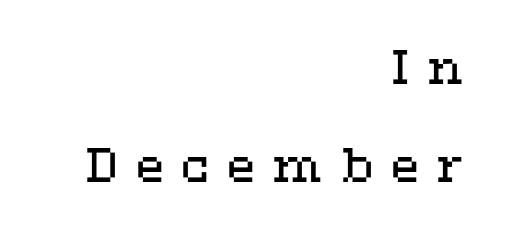
Vertical spacing — loose. This sample uses an upright cut, with every glyph sitting square on the baseline. The rendering inserts visible extra space after every character. Stems here are at most as thick as an everyday book face.
